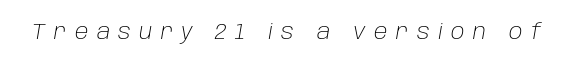
Nobody drew a line under any word here. Short note: letters widely spaced. Designer's note — italics engaged. Stroke thickness stays within the range of a standard reading face or lighter.
